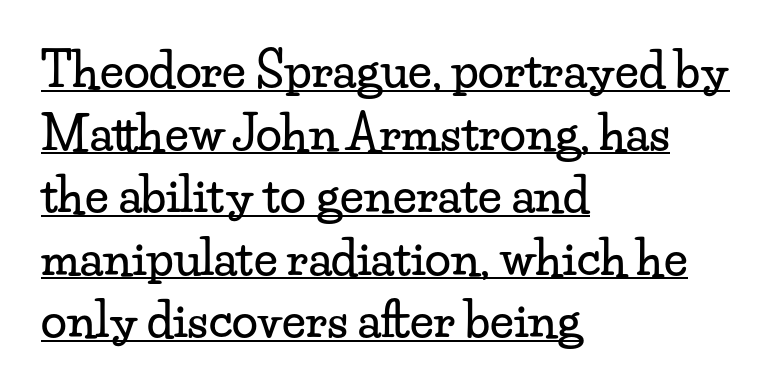
The image shows 47 px wide serif type, upright; set left-aligned, normal line spacing (1.33x), normal letter spacing, underlined; low stroke contrast and a small x-height.
